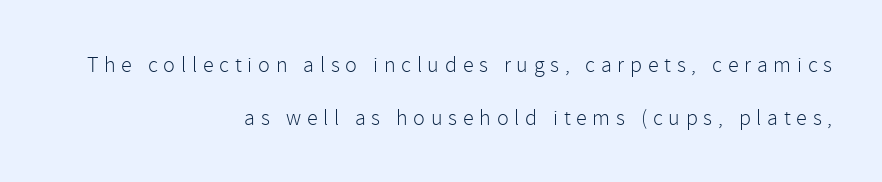
The image shows 22 px text type, upright; set right-aligned, loose line spacing (2.41x), unusually wide letter spacing (+0.26 em), not underlined.
